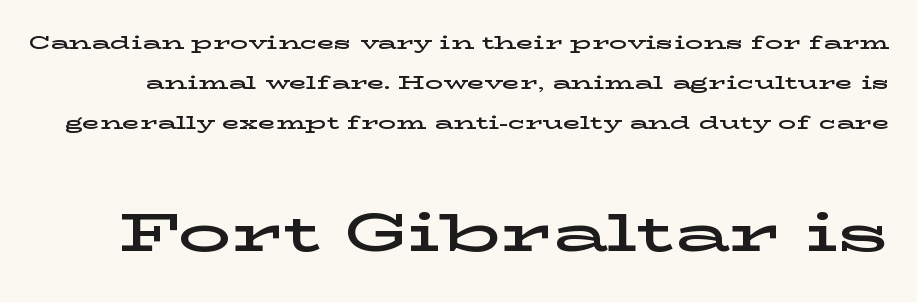
Q: Is the text italic (slanted)? A: No, it is upright.
Q: Is the typeface a serif or a sans-serif typeface? A: Serif.
Q: Is the text underlined? A: No.
Q: Is the spacing between letters normal or unusually wide? A: Normal.
Q: Is the spacing between lines tight, normal or loose? A: Loose.
Q: Which block of text is set in a larger size, the first (top) or the second (bottom)? A: The second (bottom) one.
Q: Width (condensed, normal, or wide)? A: Wide.
Q: Stroke contrast? A: Low.
Q: x-height? A: Medium.
Q: Monospaced? A: No.
